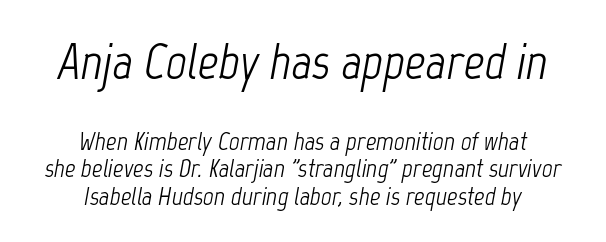
Proportional: the letters do not fall into vertical columns. The baseline area is clear. The font is comparable to plain body text, perhaps lighter. The horizontal fit of the characters is conventional and even. Does the lettering tilt? It does — this is italic.
